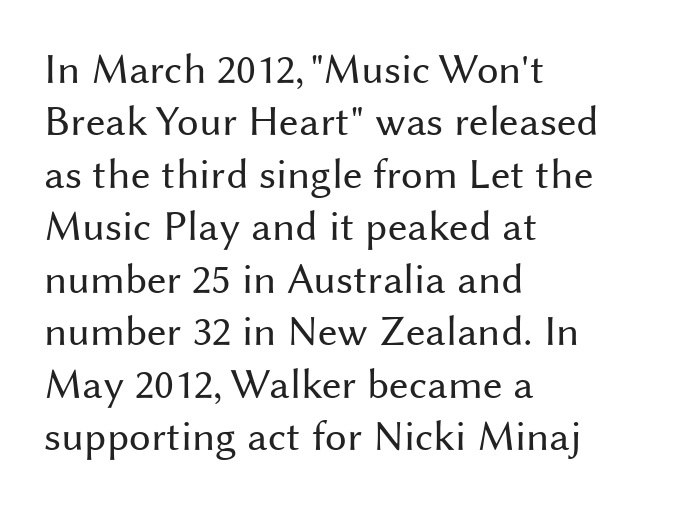
The image shows 43 px regular-weight sans-serif type, upright; set left-aligned, line spacing 1.22x, normal letter spacing, not underlined; medium stroke contrast and a medium x-height.
